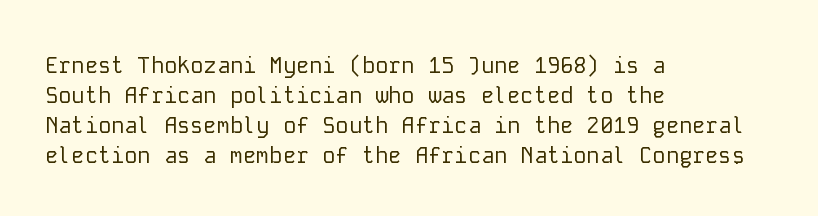
Reading down the column, the eye jumps a familiar distance to each next line. Left-aligned paragraph, ragged on the right. Check under the words: just untouched page. Nope, not italic — everything's standing straight.
